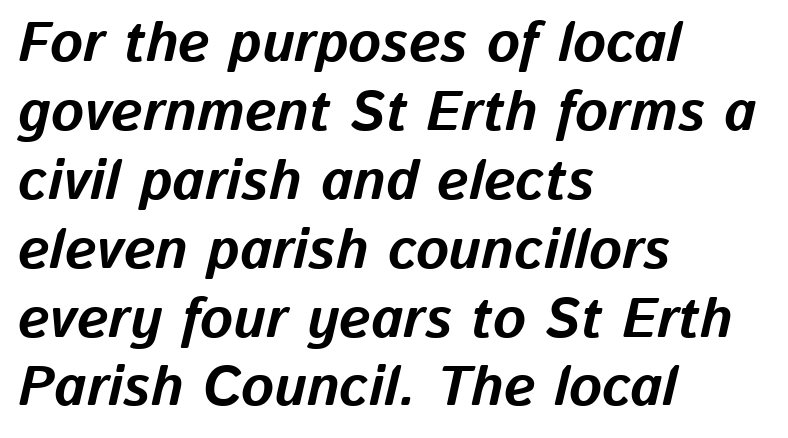
This sample uses plain, unmodified letter spacing. The paragraph shown leans on its left margin. The letters advance in unequal steps, a hallmark of proportional type. Each glyph is drawn with heavy, bold strokes. If you drew a line through each stem, it would be angled.
